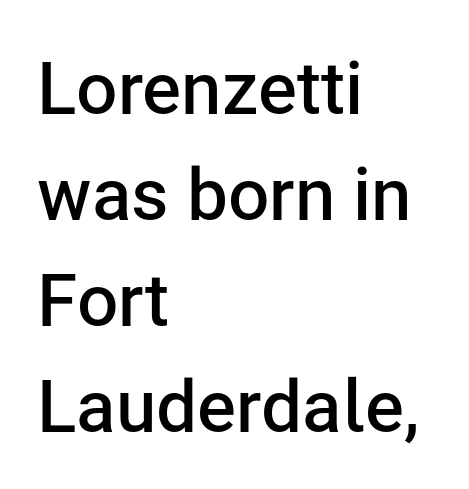
Q: Is the text bold? A: Semi-bold.
Q: Is the text italic (slanted)? A: No, it is upright.
Q: Is the typeface a serif or a sans-serif typeface? A: Sans-serif.
Q: Is the text underlined? A: No.
Q: How is the paragraph aligned? A: Left-aligned.
Q: Is the spacing between letters normal or unusually wide? A: Normal.
Q: Is the spacing between lines tight, normal or loose? A: Normal.
Q: Width (condensed, normal, or wide)? A: Normal.
Q: Stroke contrast? A: Low.
Q: x-height? A: Medium.
Q: Monospaced? A: No.
